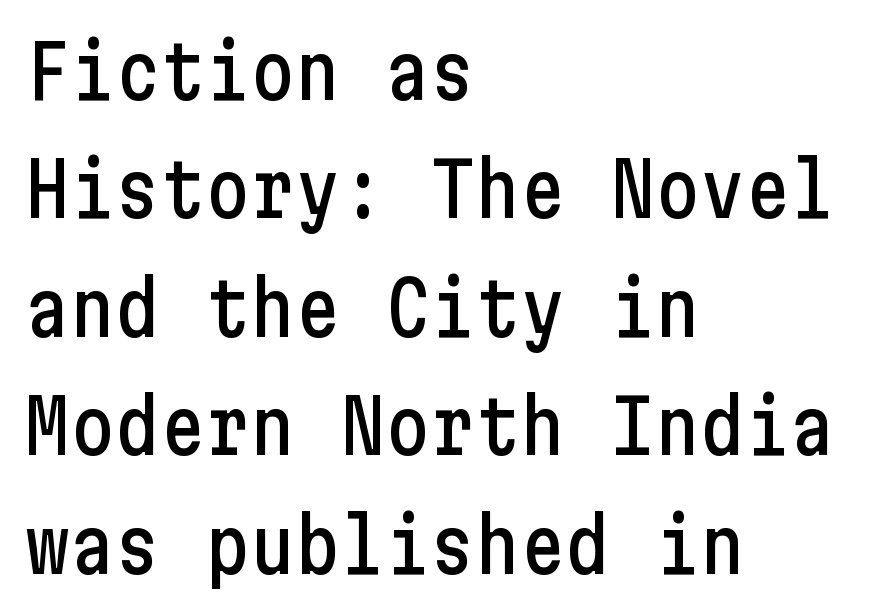
The type sits square on the baseline with zero lean. Baseline-to-baseline distance is the conventional proportion of letter height. The text block is weighted toward the left margin, trailing off unevenly rightward. Has an underline been added? It has not. This is sans-serif lettering, the kind often seen on screens and signage. Observe the ordinary spacing: letters are neighbours, not strangers.
